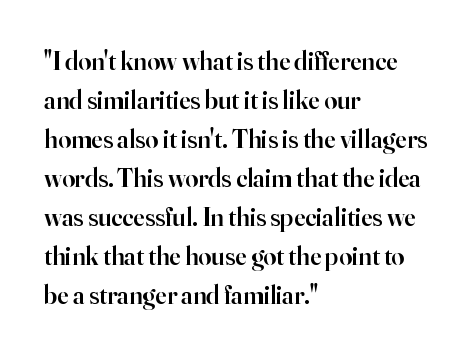
{"italic": "no", "bold": "semi", "underline": "no", "align": "left", "line_spacing": "normal", "line_spacing_ratio": 1.5, "letter_spacing": "normal", "letter_spacing_em": 0.0, "glyph_px": 26}
